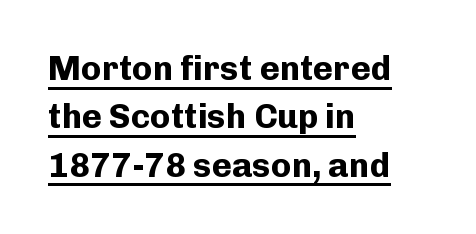
{"serif": "no", "italic": "no", "bold": "yes", "weight": "bold", "width": "normal", "stroke_contrast": "low", "x_height": "medium", "monospaced": "no", "underline": "yes", "align": "left", "line_spacing": "normal", "line_spacing_ratio": 1.42, "letter_spacing": "normal", "letter_spacing_em": 0.0, "glyph_px": 34}
